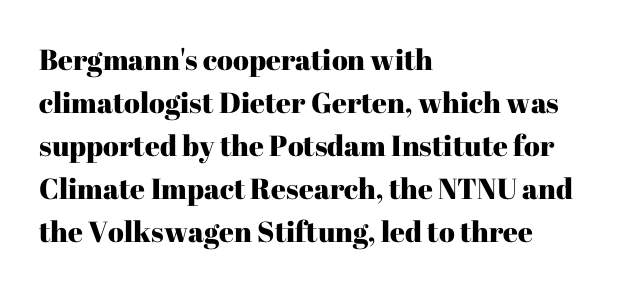
The image shows 29 px serif type, upright; set left-aligned, normal line spacing (1.48x), normal letter spacing, not underlined; high stroke contrast and a medium x-height.
